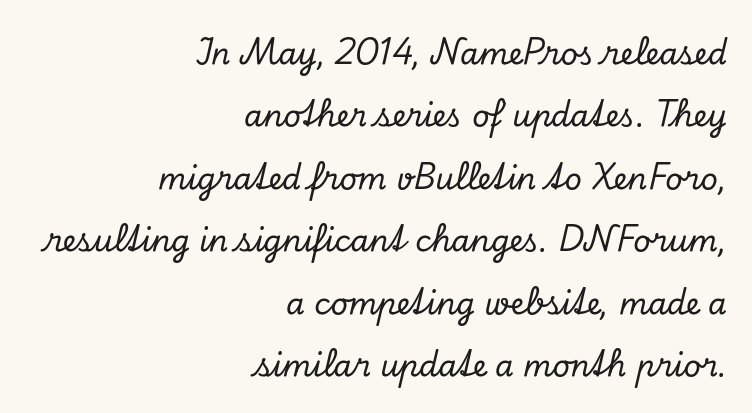
Q: Is the text italic (slanted)? A: Yes, it leans right by about 13 degrees.
Q: Is the typeface a serif or a sans-serif typeface? A: Serif.
Q: Is the text underlined? A: No.
Q: How is the paragraph aligned? A: Right-aligned.
Q: Is the spacing between letters normal or unusually wide? A: Normal.
Q: Is the spacing between lines tight, normal or loose? A: Loose.
Q: Width (condensed, normal, or wide)? A: Normal.
Q: Stroke contrast? A: Low.
Q: x-height? A: Small.
Q: Monospaced? A: No.
